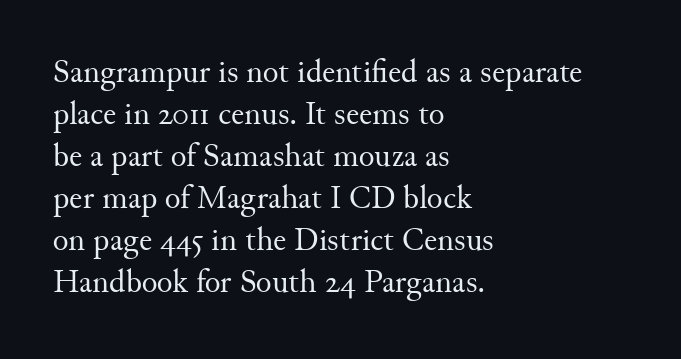
{"serif": "yes", "italic": "no", "bold": "no", "weight": "regular", "width": "normal", "stroke_contrast": "medium", "x_height": "small", "monospaced": "no", "underline": "no", "align": "left", "line_spacing": "normal", "line_spacing_ratio": 1.27, "letter_spacing": "normal", "letter_spacing_em": 0.0, "glyph_px": 33}
